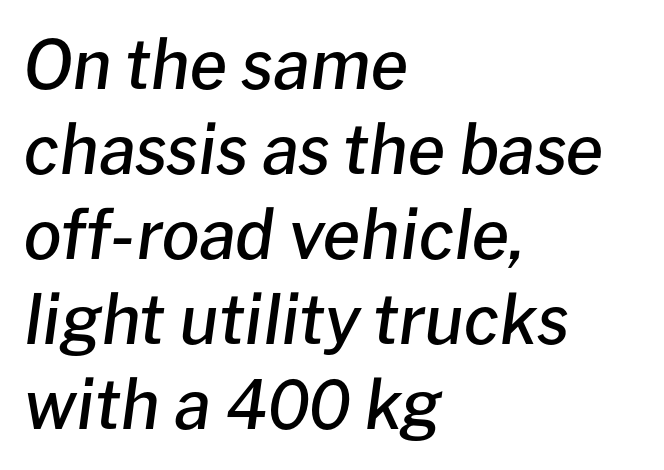
{"italic": "yes", "lean": "right", "slant_degrees": 8, "bold": "semi", "weight": "semibold", "width": "normal", "stroke_contrast": "low", "x_height": "medium", "monospaced": "no", "underline": "no", "align": "left", "line_spacing": "normal", "line_spacing_ratio": 1.27, "letter_spacing": "normal", "letter_spacing_em": 0.0, "glyph_px": 67}
